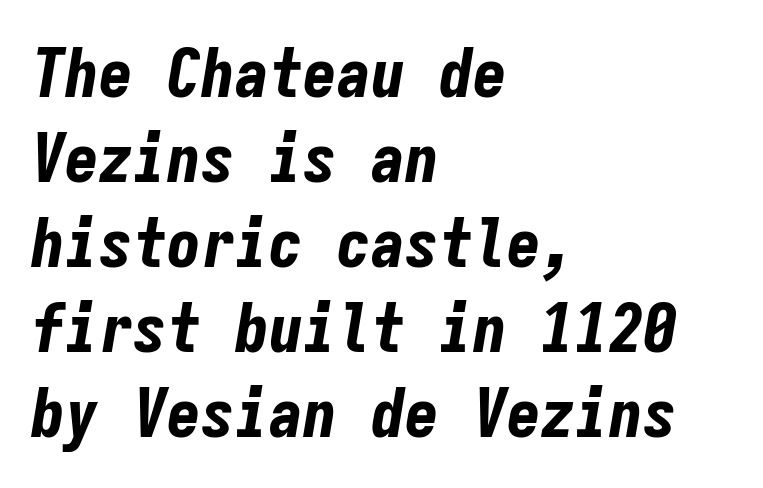
Bold? Absolutely — the strokes are thick and heavy. You could count columns in this text — the font is strictly monospaced. Casual observation: everything's shoved over to the left. Every character sits at an angle, as italics do. The space beneath each line is pristine and unruled.
